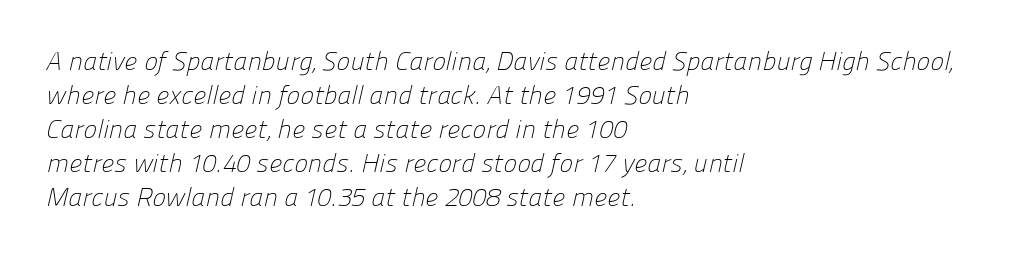
{"bold": "no", "underline": "no", "align": "left", "line_spacing": "normal", "line_spacing_ratio": 1.31, "letter_spacing": "normal", "letter_spacing_em": 0.0, "glyph_px": 26}
